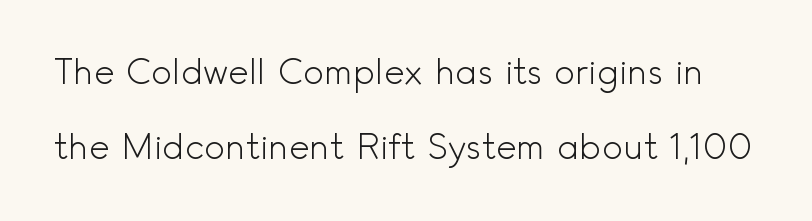
{"serif": "no", "italic": "no", "bold": "no", "weight": "light", "width": "normal", "x_height": "small", "monospaced": "no", "underline": "no", "line_spacing": "loose", "line_spacing_ratio": 2.15, "letter_spacing": "normal", "letter_spacing_em": 0.0, "glyph_px": 35}
